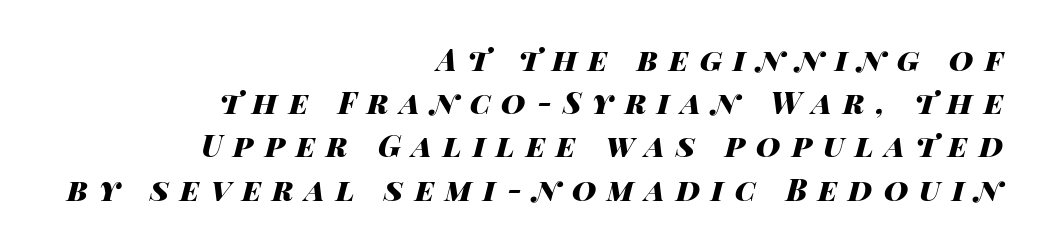
Observe the lean: these are italic letterforms. The rendering uses natural spacing where letterforms have individual widths. Beneath every word, the page is bare. All the whitespace from short lines collects on the left. Notice how descenders clear the ascenders below comfortably — that's standard leading. Pretty heavy lettering here — definitely bold.
